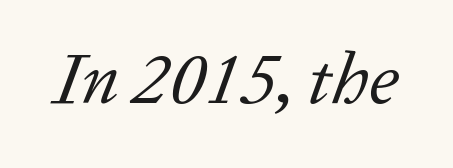
{"serif": "yes", "italic": "yes", "lean": "right", "slant_degrees": 20, "bold": "no", "weight": "regular", "width": "normal", "stroke_contrast": "low", "x_height": "medium", "monospaced": "no", "underline": "no", "letter_spacing": "normal", "letter_spacing_em": 0.0, "glyph_px": 73}
